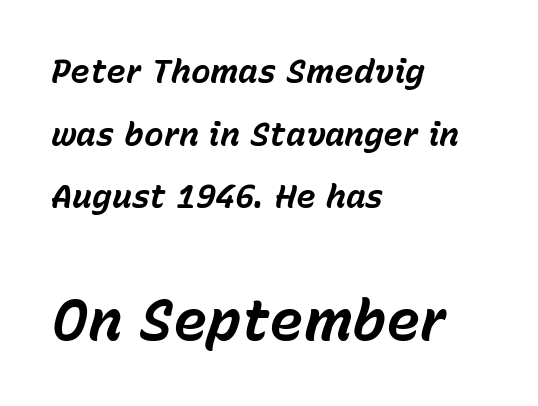
Q: Is the text bold? A: Yes.
Q: Is the text italic (slanted)? A: Yes, it leans right by about 15 degrees.
Q: Is the text underlined? A: No.
Q: How is the paragraph aligned? A: Left-aligned.
Q: Is the spacing between letters normal or unusually wide? A: Normal.
Q: Is the spacing between lines tight, normal or loose? A: Loose.
Q: Which block of text is set in a larger size, the first (top) or the second (bottom)? A: The second (bottom) one.
Q: Width (condensed, normal, or wide)? A: Normal.
Q: Stroke contrast? A: Low.
Q: x-height? A: Medium.
Q: Monospaced? A: No.
